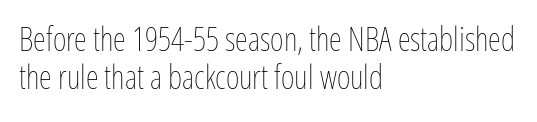
The image shows 33 px thin, condensed type, upright; set left-aligned, tight line spacing (1.14x), normal letter spacing, not underlined; low stroke contrast and a medium x-height.
